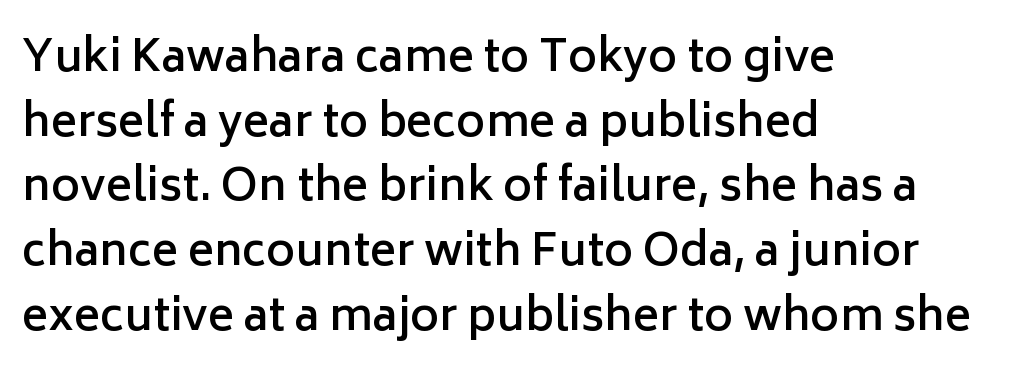
Layout note: lines flush left. Descender tails drop into unmarked territory. Normally led — the rows are evenly, conventionally spaced. Nobody touched the tracking dial on this one. Character widths vary here, with narrow letters taking less room than wide ones. Students, this is semibold: more ink than regular, less than bold.
